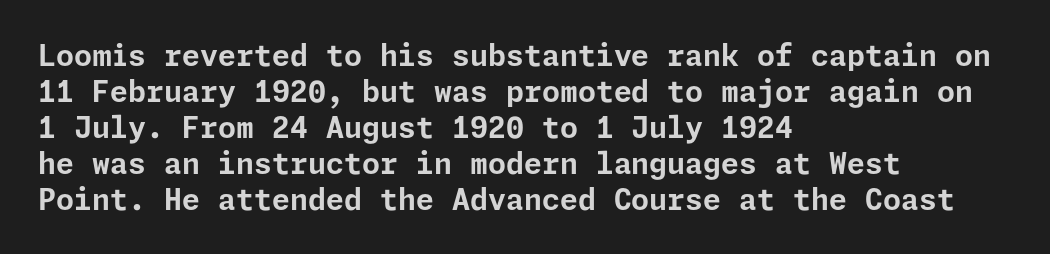
If you drew a line through each stem, it would be perfectly vertical. Tracking value appears to be zero — textbook default spacing. Visually the block forms a straight wall on the left and a jagged coastline on the right. Check under the words: just untouched page.
